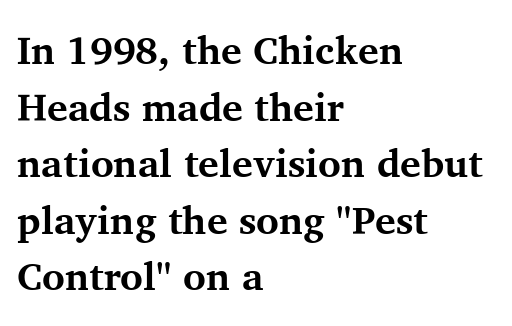
Spacing between characters is what you'd get straight out of the box. Is this a fixed-width face? No — the glyphs have proportional, varying widths. Is there any slant? The stems are plumb. Is this a sans? No — the strokes have serifs.
